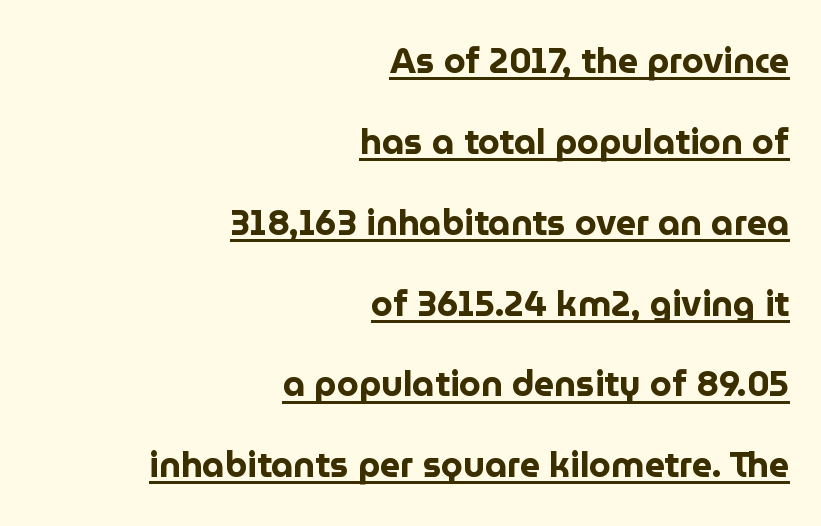
Characters remain perfectly vertical along every line. You could call the tracking neutral — neither tight nor loose. The passage shown is underscored from start to finish. Note the varied advance widths — an 'i' is clearly narrower than an 'm'. I'd describe the lettering as bold — thick and assertive.
